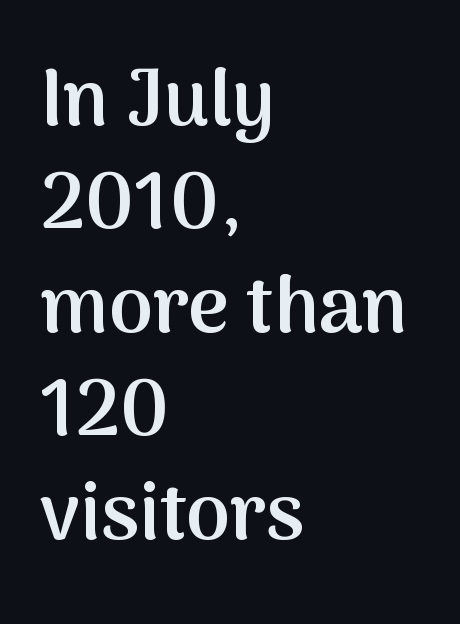
Q: Is the text bold? A: Semi-bold.
Q: Is the text italic (slanted)? A: No, it is upright.
Q: Is the typeface a serif or a sans-serif typeface? A: Sans-serif.
Q: Is the text underlined? A: No.
Q: How is the paragraph aligned? A: Left-aligned.
Q: Is the spacing between letters normal or unusually wide? A: Normal.
Q: Is the spacing between lines tight, normal or loose? A: Normal.
Q: Width (condensed, normal, or wide)? A: Normal.
Q: Stroke contrast? A: Medium.
Q: x-height? A: Medium.
Q: Monospaced? A: No.
